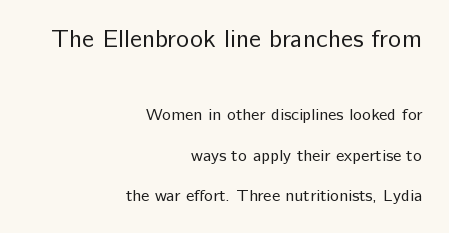
Descender tails drop into unmarked territory. The letters in the upper block stand taller than those in the block below. The type sits square on the baseline with zero lean. Unbolded letterforms with no extra heft. A typesetter would call this leading open, well beyond the default. Nothing unusual about the tracking: characters are spaced as the font intends.
